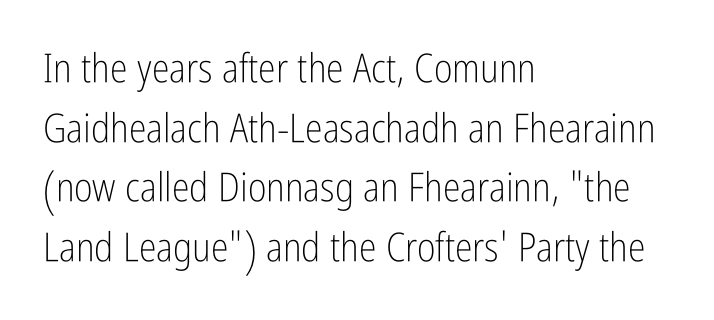
Regular leading. This rendering features lettering with no underline. The lines in this sample share a left origin and differ only in where they stop. These lines are composed in type without serifs.
